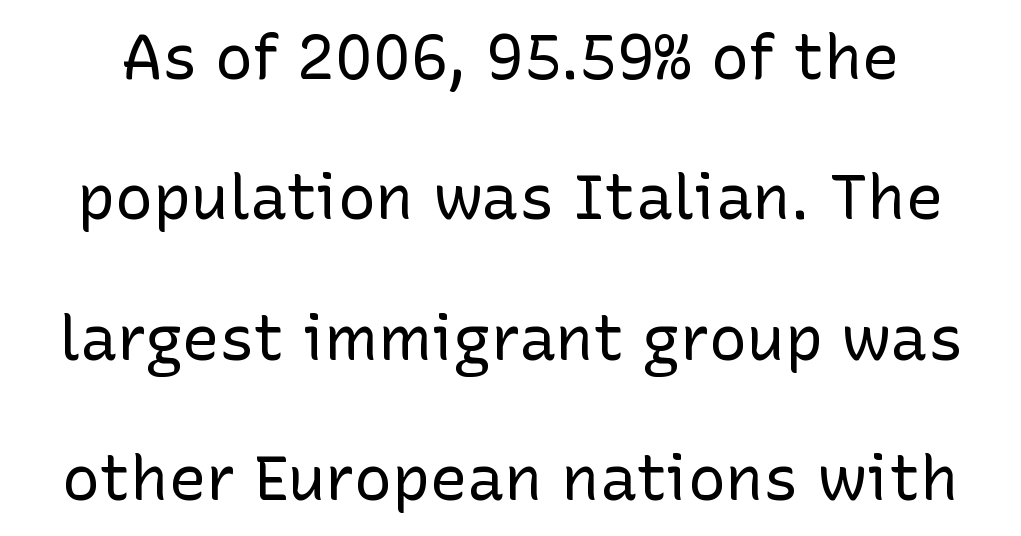
{"serif": "no", "italic": "no", "bold": "no", "weight": "regular", "width": "normal", "stroke_contrast": "low", "x_height": "medium", "monospaced": "no", "underline": "no", "line_spacing": "loose", "line_spacing_ratio": 2.23, "letter_spacing": "normal", "letter_spacing_em": 0.0, "glyph_px": 63}
